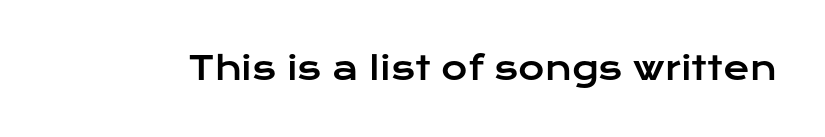
{"serif": "no", "italic": "no", "width": "wide", "stroke_contrast": "low", "x_height": "medium", "monospaced": "no", "underline": "no", "letter_spacing": "normal", "letter_spacing_em": 0.0, "glyph_px": 32}
